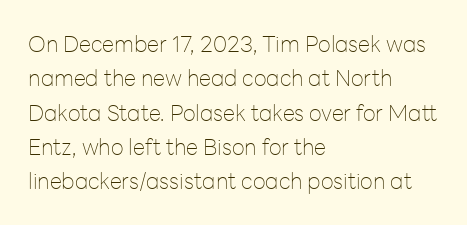
The specimen reads as upright at a glance. Is the stroke heavy? The answer is a plain regular-or-lighter. Clear beneath every line of the passage. Notice how descenders clear the ascenders below comfortably — that's standard leading.
